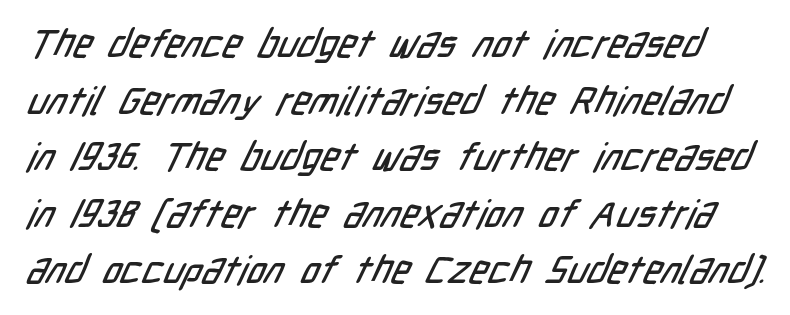
The image shows 39 px condensed sans-serif type; set normal line spacing (1.45x), normal letter spacing, not underlined; low stroke contrast and a medium x-height.
